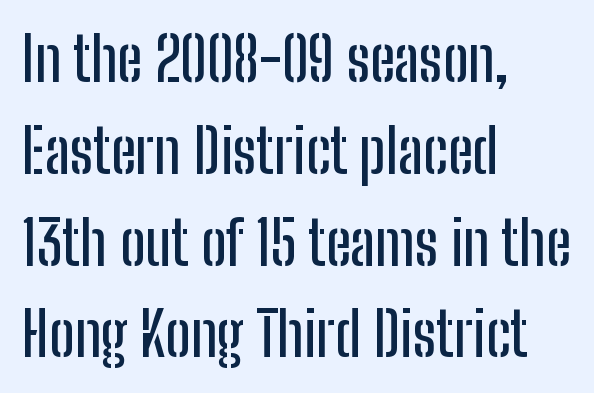
Q: Is the text italic (slanted)? A: No, it is upright.
Q: Is the typeface a serif or a sans-serif typeface? A: Sans-serif.
Q: Is the text underlined? A: No.
Q: How is the paragraph aligned? A: Left-aligned.
Q: Is the spacing between letters normal or unusually wide? A: Normal.
Q: Is the spacing between lines tight, normal or loose? A: Normal.
Q: Width (condensed, normal, or wide)? A: Condensed.
Q: Stroke contrast? A: Low.
Q: x-height? A: Medium.
Q: Monospaced? A: No.
